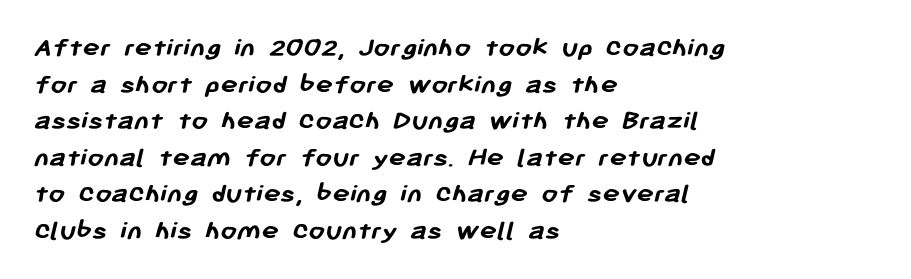
Q: Is the text bold? A: Yes.
Q: Is the typeface a serif or a sans-serif typeface? A: Sans-serif.
Q: Is the text underlined? A: No.
Q: How is the paragraph aligned? A: Left-aligned.
Q: Is the spacing between letters normal or unusually wide? A: Normal.
Q: Is the spacing between lines tight, normal or loose? A: Normal.
Q: Width (condensed, normal, or wide)? A: Normal.
Q: Stroke contrast? A: Low.
Q: x-height? A: Medium.
Q: Monospaced? A: No.
